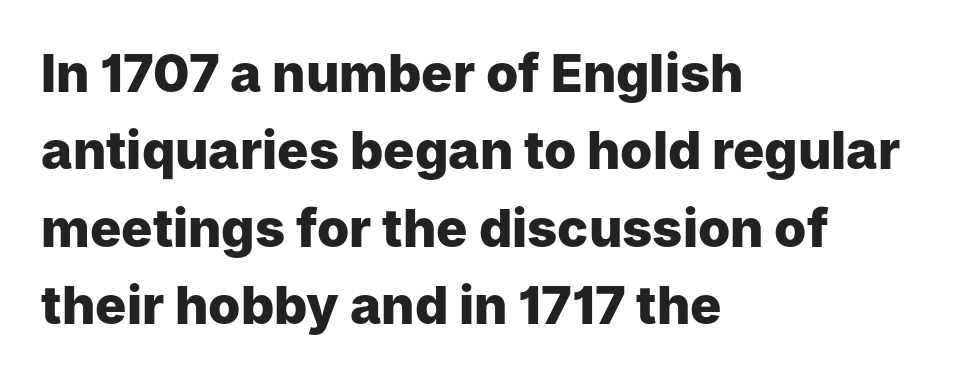
Q: Is the text bold? A: Yes.
Q: Is the text italic (slanted)? A: No, it is upright.
Q: Is the typeface a serif or a sans-serif typeface? A: Sans-serif.
Q: Is the text underlined? A: No.
Q: How is the paragraph aligned? A: Left-aligned.
Q: Is the spacing between letters normal or unusually wide? A: Normal.
Q: Is the spacing between lines tight, normal or loose? A: Normal.
Q: Width (condensed, normal, or wide)? A: Normal.
Q: Stroke contrast? A: Low.
Q: x-height? A: Medium.
Q: Monospaced? A: No.
